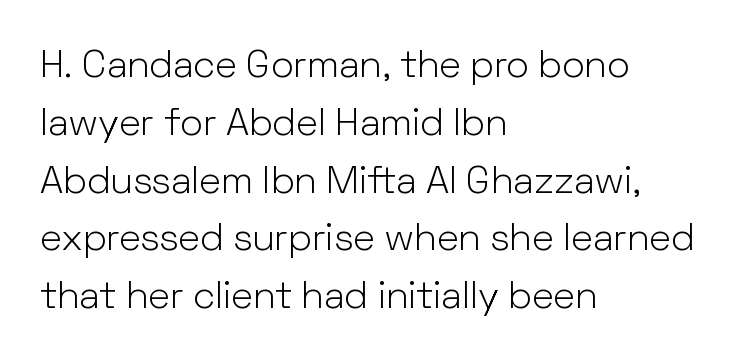
Here the designer chose a conventional face with non-uniform glyph widths. The strokes are not fattened; the text isn't bold. Regular leading. Short and long lines alike share a common starting point at left.
